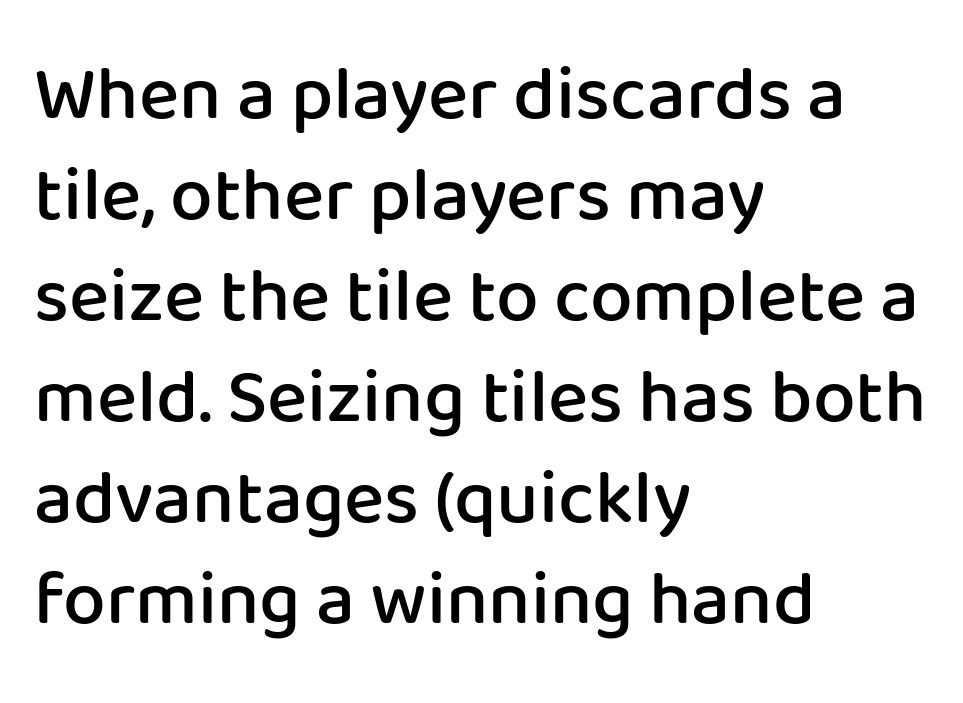
Q: Is the text bold? A: Semi-bold.
Q: Is the text italic (slanted)? A: No, it is upright.
Q: Is the typeface a serif or a sans-serif typeface? A: Sans-serif.
Q: Is the text underlined? A: No.
Q: How is the paragraph aligned? A: Left-aligned.
Q: Is the spacing between letters normal or unusually wide? A: Normal.
Q: Is the spacing between lines tight, normal or loose? A: Normal.
Q: Width (condensed, normal, or wide)? A: Normal.
Q: Stroke contrast? A: Low.
Q: x-height? A: Medium.
Q: Monospaced? A: No.
